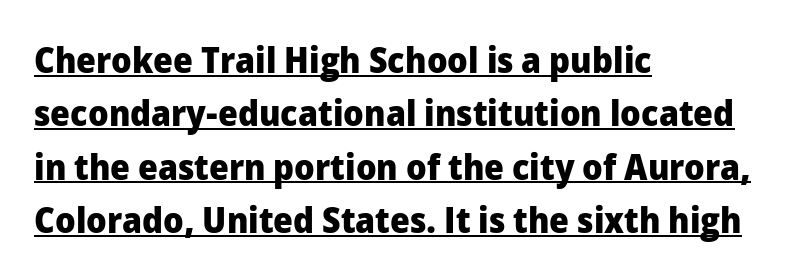
{"serif": "no", "italic": "no", "bold": "yes", "weight": "heavy", "width": "normal", "stroke_contrast": "low", "x_height": "medium", "monospaced": "no", "underline": "yes", "align": "left", "line_spacing": "normal", "line_spacing_ratio": 1.48, "letter_spacing": "normal", "letter_spacing_em": 0.0, "glyph_px": 36}
